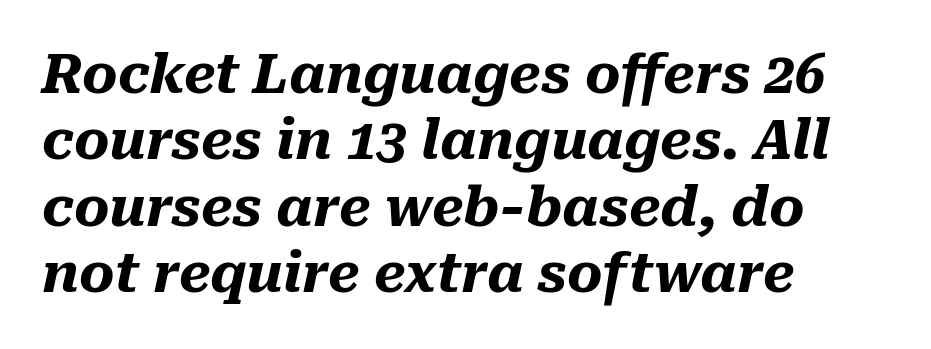
{"italic": "yes", "lean": "right", "slant_degrees": 10, "bold": "yes", "weight": "heavy", "width": "normal", "stroke_contrast": "medium", "x_height": "medium", "monospaced": "no", "underline": "no", "align": "left", "line_spacing_ratio": 1.23, "letter_spacing": "normal", "letter_spacing_em": 0.0, "glyph_px": 54}
